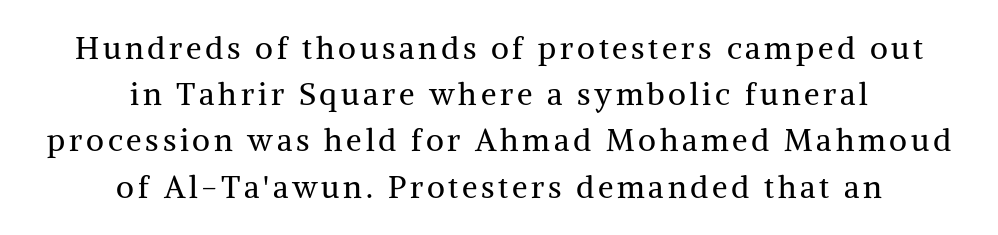
Q: Is the text bold? A: No.
Q: Is the text italic (slanted)? A: No, it is upright.
Q: Is the typeface a serif or a sans-serif typeface? A: Serif.
Q: Is the text underlined? A: No.
Q: How is the paragraph aligned? A: Centered.
Q: Is the spacing between lines tight, normal or loose? A: Normal.
Q: Width (condensed, normal, or wide)? A: Normal.
Q: Stroke contrast? A: Medium.
Q: x-height? A: Medium.
Q: Monospaced? A: No.
